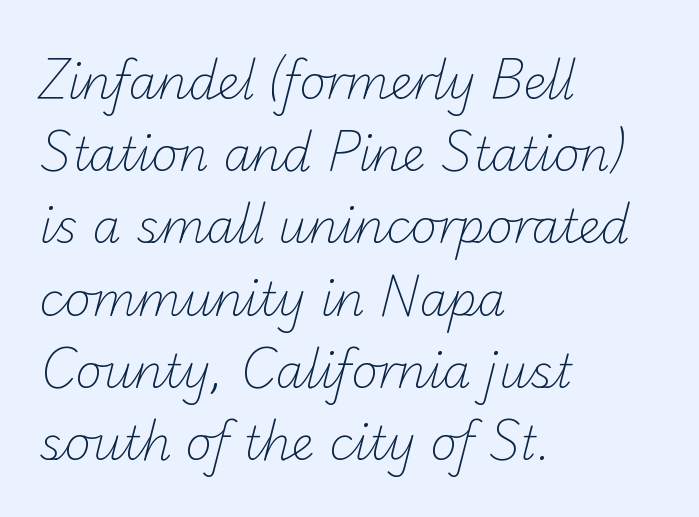
The image shows 46 px light sans-serif type; set left-aligned, normal line spacing (1.57x), normal letter spacing, not underlined; low stroke contrast and a small x-height.
